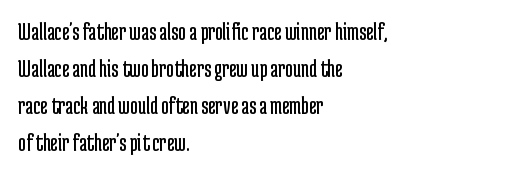
The image shows 26 px text type, upright; set left-aligned, normal line spacing (1.42x), normal letter spacing, not underlined.
